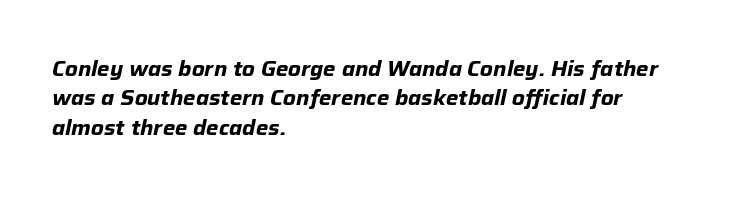
Which margin do the lines hug? The left one — the right edge is uneven. Compared with an ordinary text face, these strokes are far heavier — a full bold. Compared with typical paragraphs, the rows here are spaced about the same. The letters sit at their default tracking, neither squeezed nor spread.
